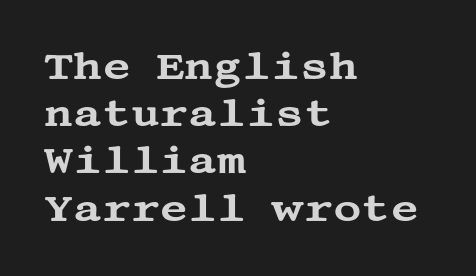
Q: Is the text italic (slanted)? A: No, it is upright.
Q: Is the typeface a serif or a sans-serif typeface? A: Serif.
Q: Is the text underlined? A: No.
Q: How is the paragraph aligned? A: Left-aligned.
Q: Is the spacing between letters normal or unusually wide? A: Normal.
Q: Width (condensed, normal, or wide)? A: Wide.
Q: Stroke contrast? A: Medium.
Q: x-height? A: Large.
